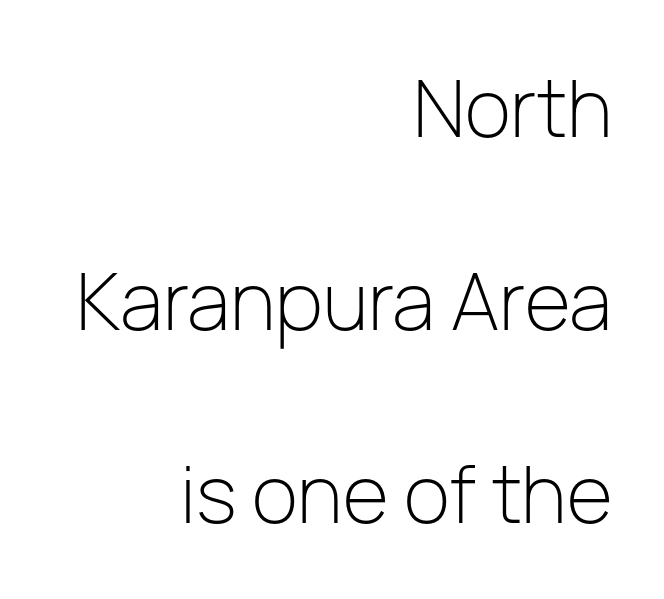
{"serif": "no", "italic": "no", "bold": "no", "weight": "light", "width": "normal", "stroke_contrast": "low", "x_height": "medium", "monospaced": "no", "underline": "no", "align": "right", "line_spacing": "loose", "line_spacing_ratio": 2.44, "letter_spacing": "normal", "letter_spacing_em": 0.0, "glyph_px": 79}
